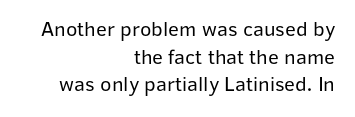
{"italic": "no", "bold": "no", "underline": "no", "align": "right", "line_spacing": "normal", "line_spacing_ratio": 1.31, "letter_spacing": "normal", "letter_spacing_em": 0.0, "glyph_px": 21}
